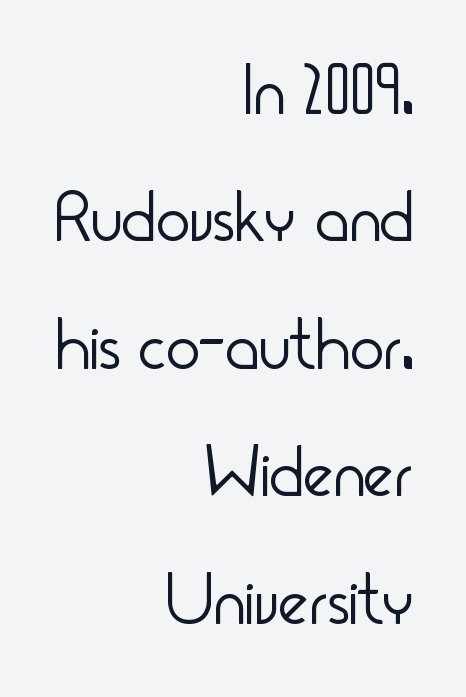
The image shows 72 px light, condensed sans-serif type, upright; set right-aligned, line spacing 1.77x, normal letter spacing, not underlined; low stroke contrast and a small x-height.
